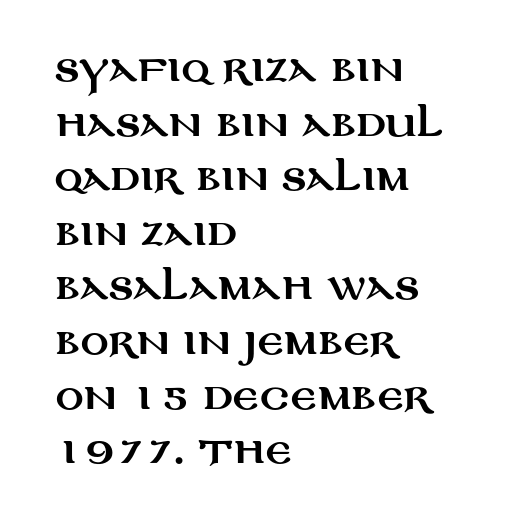
Q: Is the text italic (slanted)? A: No, it is upright.
Q: Is the typeface a serif or a sans-serif typeface? A: Sans-serif.
Q: Is the text underlined? A: No.
Q: How is the paragraph aligned? A: Left-aligned.
Q: Is the spacing between letters normal or unusually wide? A: Normal.
Q: Is the spacing between lines tight, normal or loose? A: Normal.
Q: Width (condensed, normal, or wide)? A: Wide.
Q: Stroke contrast? A: Medium.
Q: x-height? A: Large.
Q: Monospaced? A: No.
